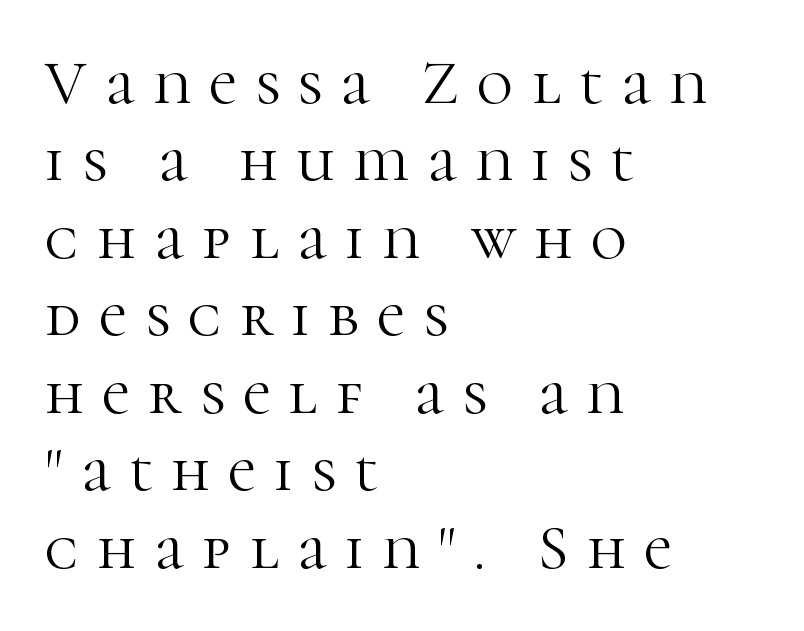
The image shows 62 px light serif type, upright; set left-aligned, normal line spacing (1.25x), unusually wide letter spacing (+0.3 em), not underlined; high stroke contrast and a medium x-height.
